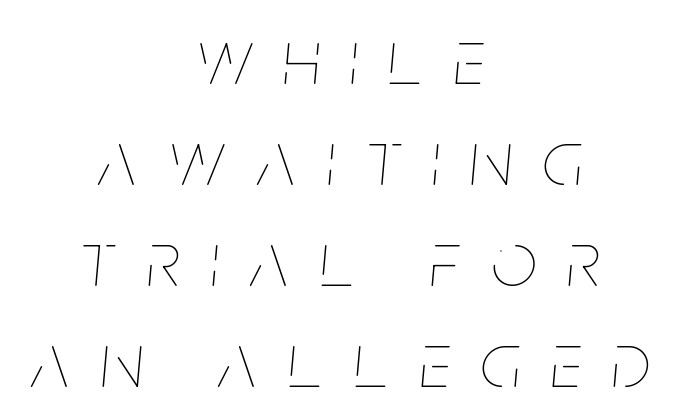
{"italic": "yes", "lean": "right", "slant_degrees": 5, "bold": "no", "weight": "thin", "width": "condensed", "stroke_contrast": "low", "x_height": "large", "monospaced": "no", "underline": "no", "align": "center", "line_spacing": "normal", "line_spacing_ratio": 1.28, "letter_spacing": "wide", "letter_spacing_em": 0.4, "glyph_px": 79}
